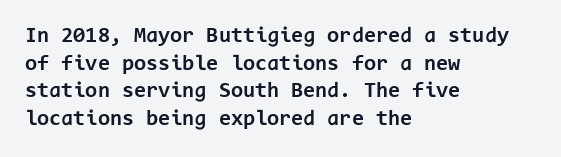
The image shows 22 px bold type, upright; set left-aligned, normal line spacing (1.26x), normal letter spacing, not underlined.
